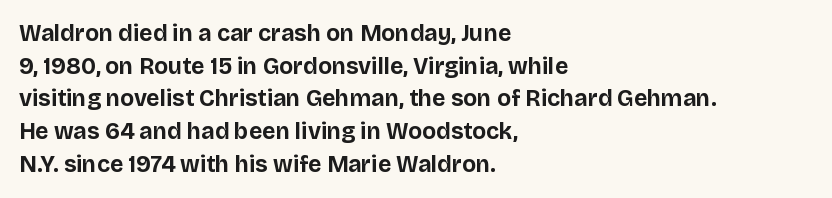
The image shows 23 px bold type, upright; set left-aligned, normal line spacing (1.42x), normal letter spacing, not underlined.
